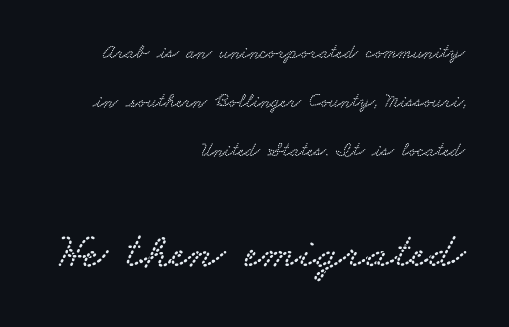
The image shows 50 px wide serif type; set right-aligned, loose line spacing (2.46x), normal letter spacing, not underlined; the second (bottom) block is 2.5x larger; low stroke contrast and a small x-height.
